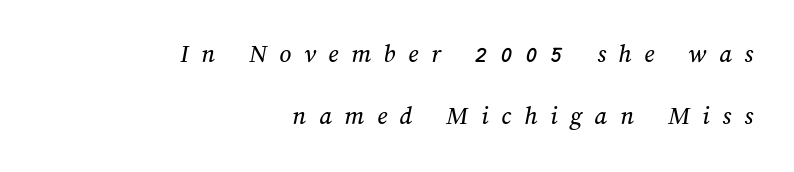
Q: Is the text underlined? A: No.
Q: How is the paragraph aligned? A: Right-aligned.
Q: Is the spacing between letters normal or unusually wide? A: Unusually wide.
Q: Is the spacing between lines tight, normal or loose? A: Loose.
